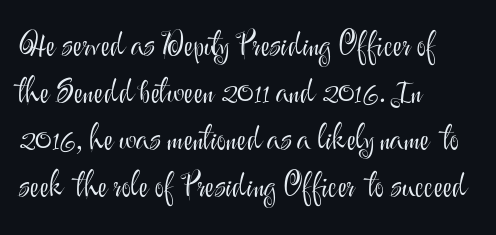
The image shows 32 px light sans-serif type; set left-aligned, normal line spacing (1.47x), normal letter spacing, not underlined; medium stroke contrast and a small x-height.
